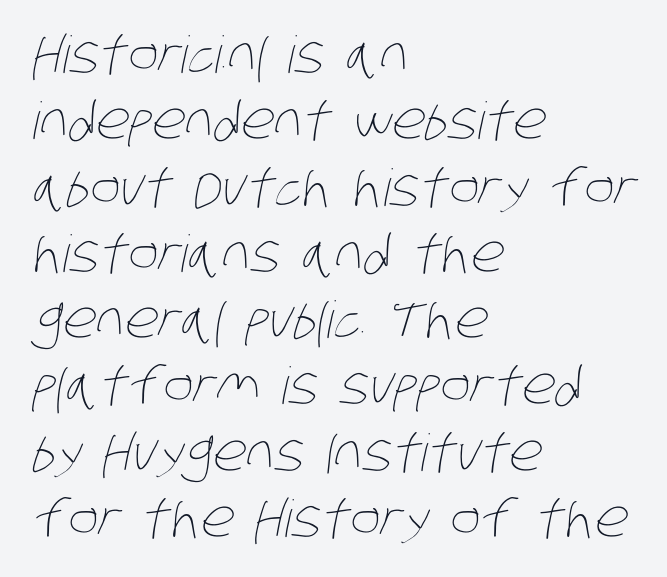
{"bold": "no", "weight": "thin", "width": "condensed", "stroke_contrast": "low", "x_height": "large", "monospaced": "no", "underline": "no", "align": "left", "line_spacing": "normal", "line_spacing_ratio": 1.3, "letter_spacing": "normal", "letter_spacing_em": 0.0, "glyph_px": 51}
